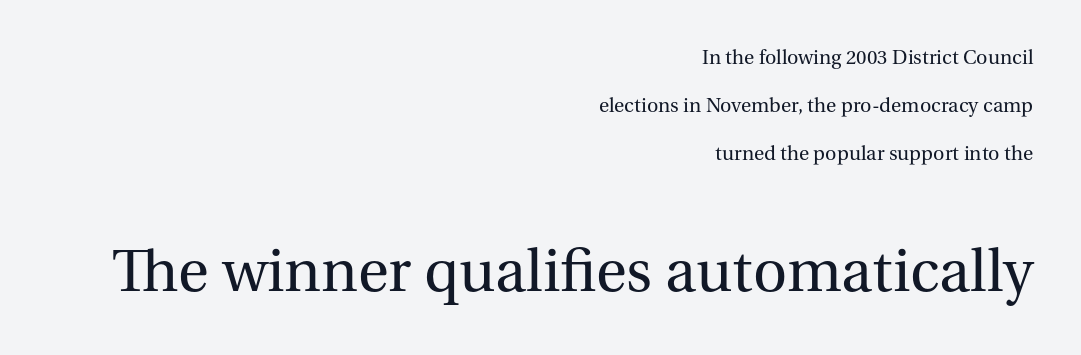
A typesetter would label this face a serif. Beneath every word, the page is bare. No extra tracking has been applied to these lines. Here the designer chose a conventional face with non-uniform glyph widths.
